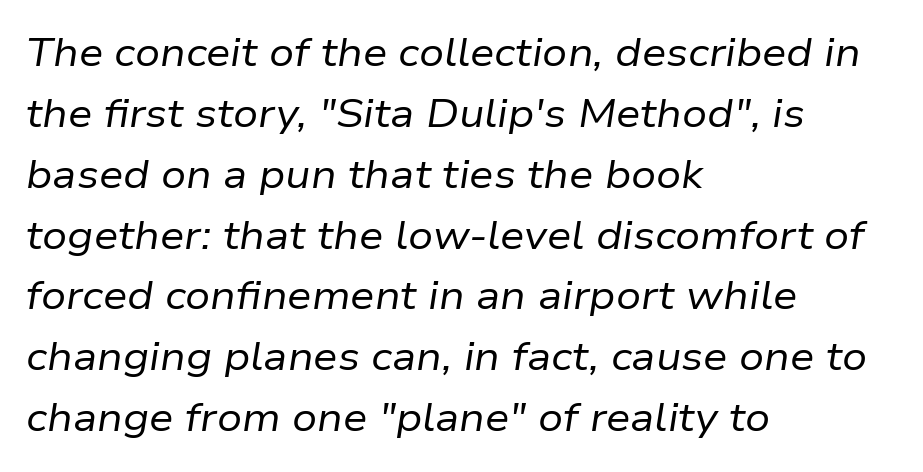
The image shows 39 px regular-weight type, italic (leaning right); set left-aligned, normal line spacing (1.56x), normal letter spacing, not underlined; low stroke contrast and a medium x-height.
